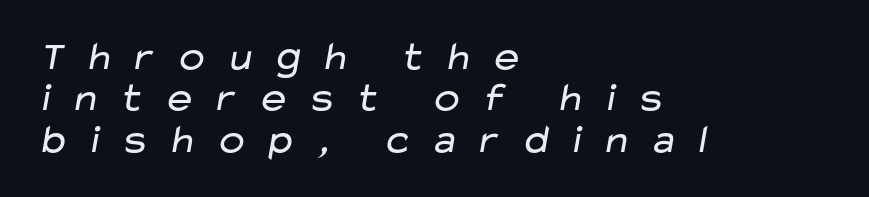
Vertical spacing — tight. Think of a printed novel: that variable character pitch is what you see here. Descenders are the only things crossing below the line. Short and long lines alike share a common starting point at left.
